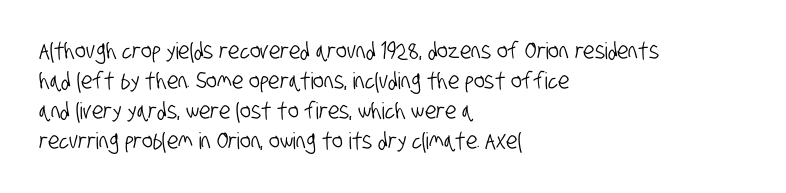
{"underline": "no", "align": "left", "line_spacing": "normal", "line_spacing_ratio": 1.31, "letter_spacing": "normal", "letter_spacing_em": 0.0, "glyph_px": 23}
